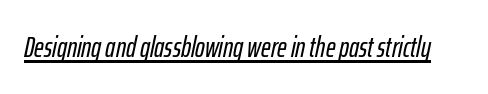
Q: Is the text italic (slanted)? A: Yes, it leans right by about 12 degrees.
Q: Is the text underlined? A: Yes.
Q: Is the spacing between letters normal or unusually wide? A: Normal.
Q: Width (condensed, normal, or wide)? A: Condensed.
Q: Stroke contrast? A: Low.
Q: x-height? A: Medium.
Q: Monospaced? A: No.
